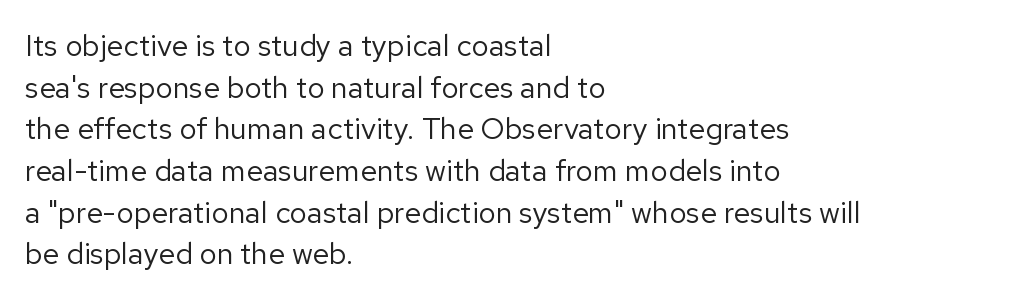
{"serif": "no", "italic": "no", "bold": "no", "weight": "regular", "width": "normal", "stroke_contrast": "low", "x_height": "medium", "monospaced": "no", "underline": "no", "align": "left", "line_spacing": "normal", "line_spacing_ratio": 1.39, "letter_spacing": "normal", "letter_spacing_em": 0.0, "glyph_px": 30}
